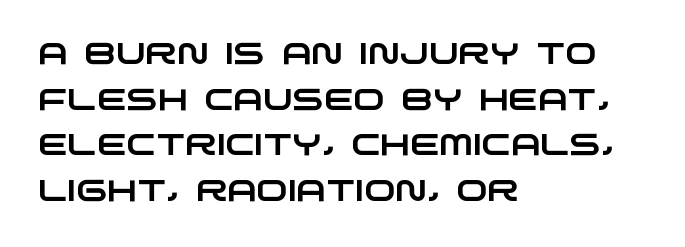
Q: Is the typeface a serif or a sans-serif typeface? A: Sans-serif.
Q: Is the text underlined? A: No.
Q: How is the paragraph aligned? A: Left-aligned.
Q: Is the spacing between letters normal or unusually wide? A: Normal.
Q: Is the spacing between lines tight, normal or loose? A: Normal.
Q: Width (condensed, normal, or wide)? A: Wide.
Q: Stroke contrast? A: Low.
Q: x-height? A: Large.
Q: Monospaced? A: No.
